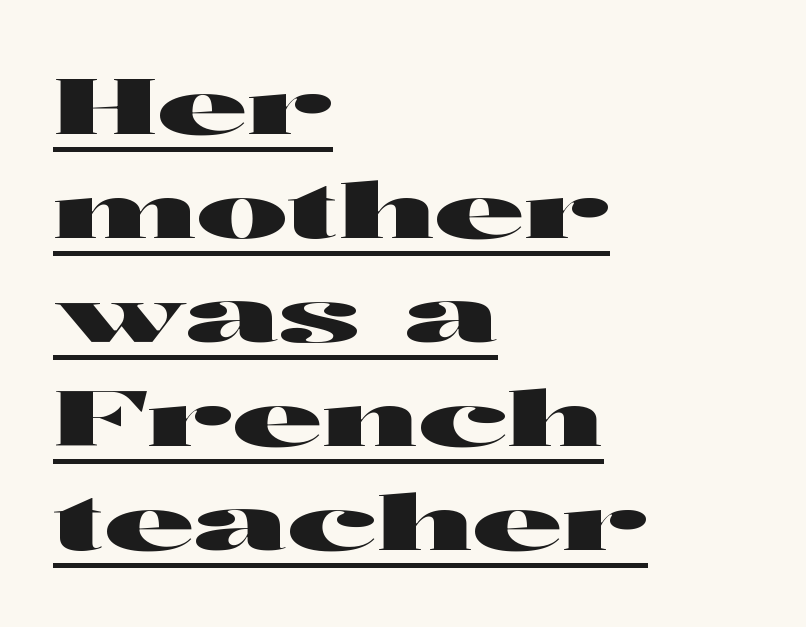
{"serif": "no", "italic": "no", "width": "wide", "stroke_contrast": "high", "x_height": "medium", "monospaced": "no", "underline": "yes", "align": "left", "line_spacing": "normal", "line_spacing_ratio": 1.35, "letter_spacing": "normal", "letter_spacing_em": 0.0, "glyph_px": 77}
